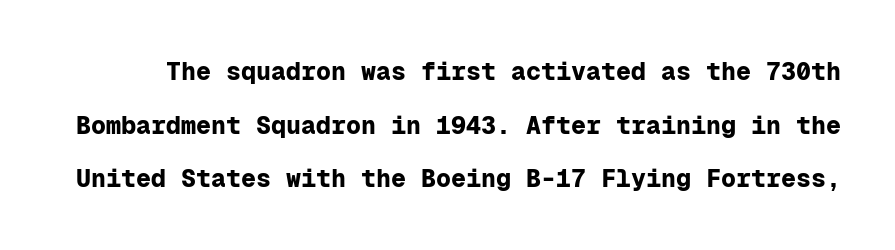
Q: Is the text bold? A: Yes.
Q: Is the text italic (slanted)? A: No, it is upright.
Q: Is the text underlined? A: No.
Q: Is the spacing between letters normal or unusually wide? A: Normal.
Q: Is the spacing between lines tight, normal or loose? A: Loose.
